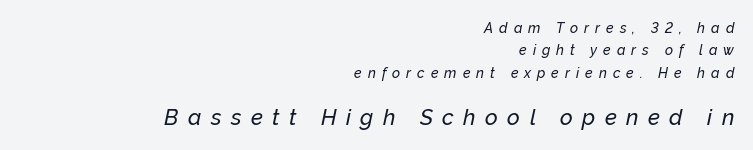
The image shows 22 px text type, italic (leaning right); set right-aligned, normal line spacing (1.6x), unusually wide letter spacing (+0.43 em), not underlined; the second (bottom) block is 1.57x larger.
